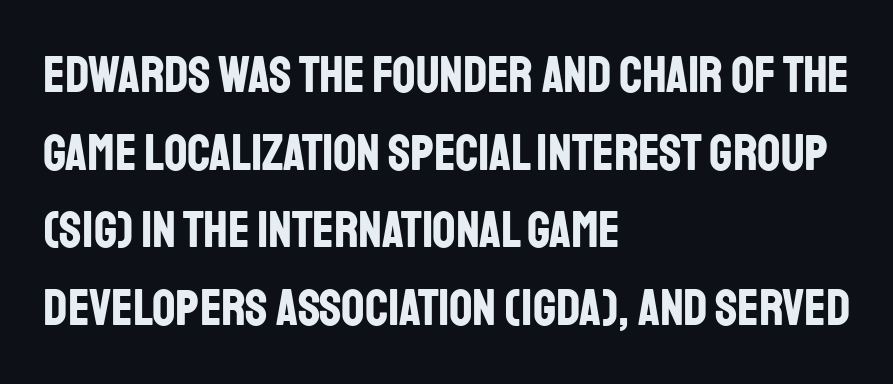
Q: Is the text bold? A: Yes.
Q: Is the text italic (slanted)? A: No, it is upright.
Q: Is the typeface a serif or a sans-serif typeface? A: Sans-serif.
Q: Is the text underlined? A: No.
Q: How is the paragraph aligned? A: Left-aligned.
Q: Is the spacing between letters normal or unusually wide? A: Normal.
Q: Is the spacing between lines tight, normal or loose? A: Normal.
Q: Width (condensed, normal, or wide)? A: Condensed.
Q: Stroke contrast? A: Low.
Q: x-height? A: Large.
Q: Monospaced? A: No.
